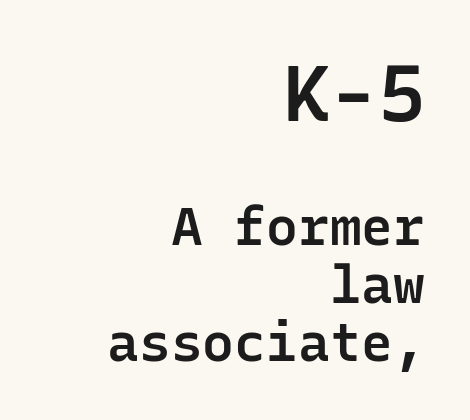
The image shows 79 px semibold sans-serif type, upright, monospaced; set right-aligned, tight line spacing (1.09x), normal letter spacing, not underlined; the first (top) block is 1.49x larger; low stroke contrast and a medium x-height.
